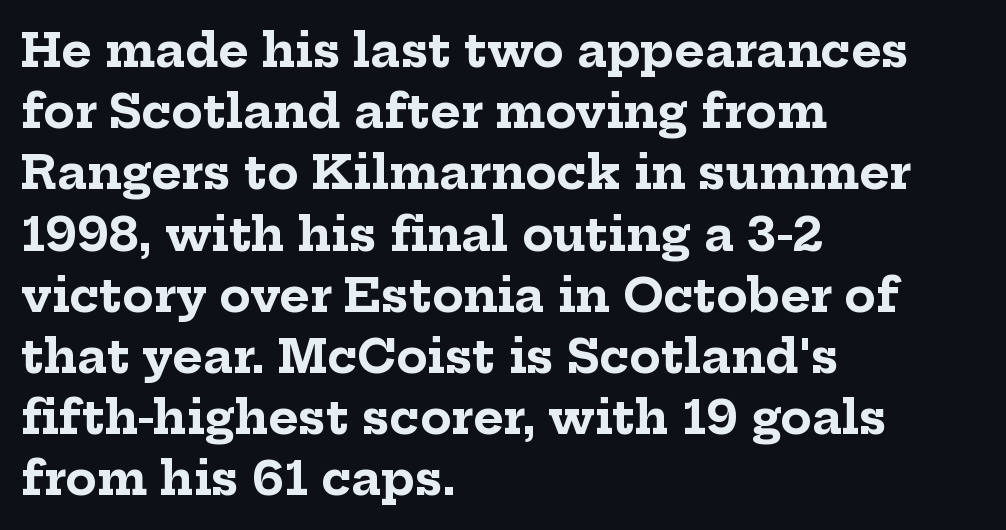
The image shows 46 px bold serif type, upright; set left-aligned, normal line spacing (1.33x), normal letter spacing, not underlined; low stroke contrast and a medium x-height.
